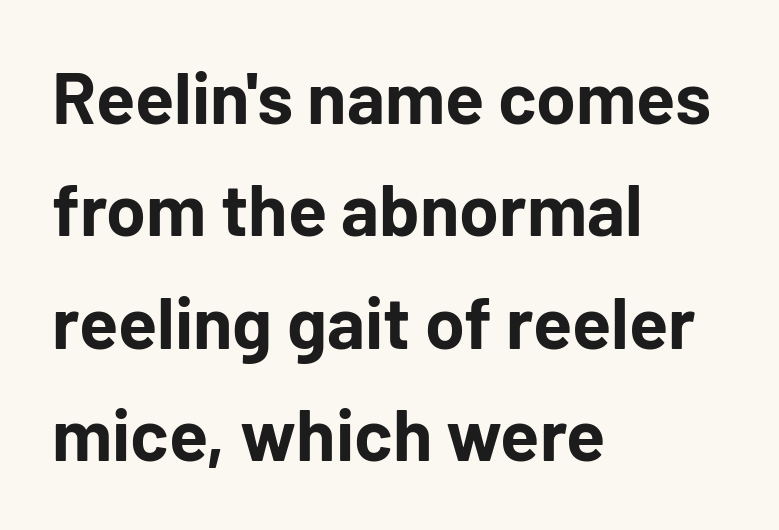
The line-height multiplier appears to be the usual default. Thick stems and heavy bowls — unmistakably bold. The rendering uses natural spacing where letterforms have individual widths. Visually the block forms a straight wall on the left and a jagged coastline on the right. The foot of each line stays bare and open. How are the letters spaced? Ordinarily, with no added tracking.
